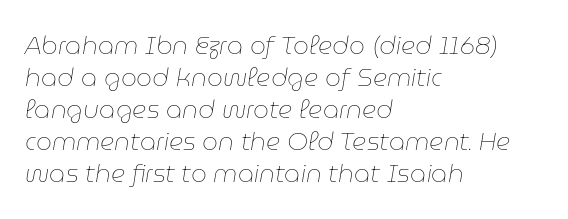
The image shows 25 px text type, italic (leaning right); set left-aligned, normal line spacing (1.28x), normal letter spacing, not underlined.
